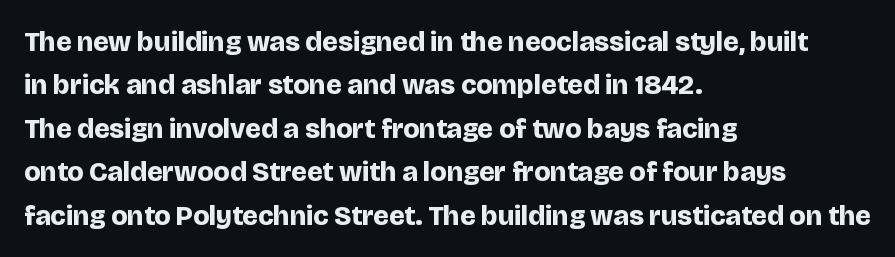
The image shows 28 px bold sans-serif type, upright; set left-aligned, normal line spacing (1.55x), normal letter spacing, not underlined; low stroke contrast and a large x-height.
